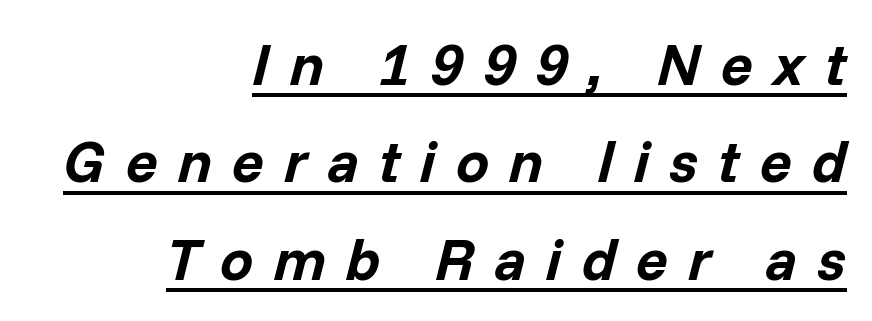
{"italic": "yes", "lean": "right", "slant_degrees": 14, "bold": "yes", "weight": "bold", "width": "normal", "stroke_contrast": "low", "x_height": "medium", "monospaced": "no", "underline": "yes", "align": "right", "line_spacing": "normal", "line_spacing_ratio": 1.65, "letter_spacing": "wide", "letter_spacing_em": 0.34, "glyph_px": 59}
